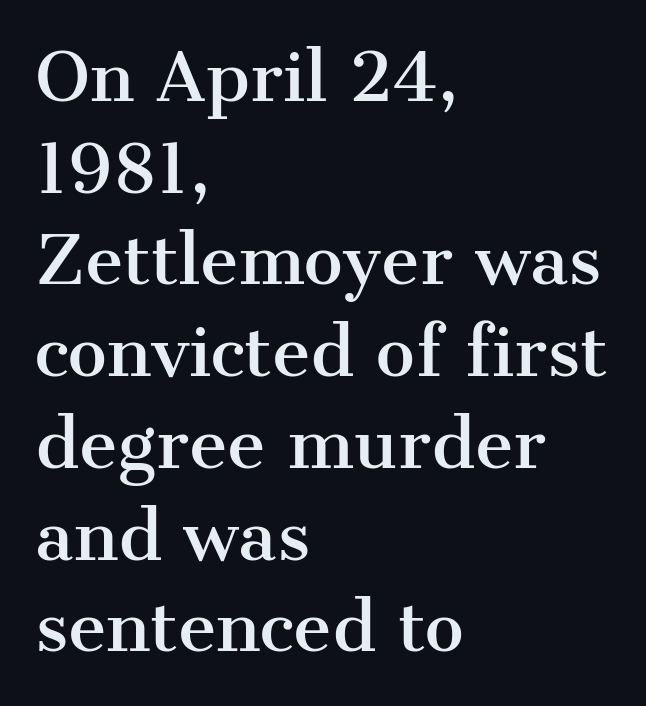
{"serif": "yes", "italic": "no", "width": "normal", "stroke_contrast": "medium", "x_height": "medium", "monospaced": "no", "underline": "no", "align": "left", "line_spacing": "normal", "line_spacing_ratio": 1.39, "letter_spacing": "normal", "letter_spacing_em": 0.0, "glyph_px": 66}
